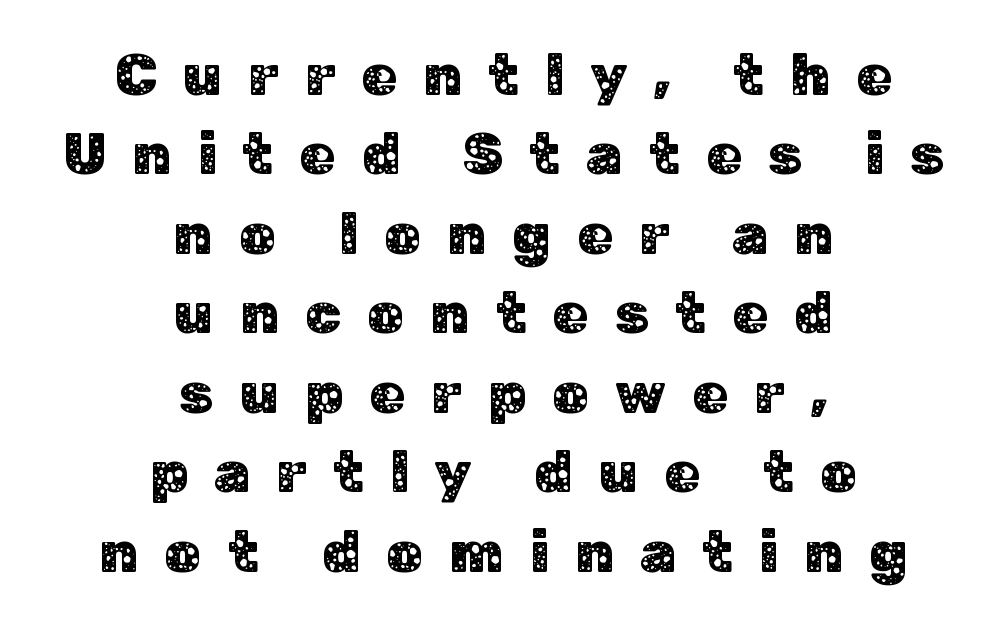
The image shows 58 px sans-serif type, upright; set centered, normal line spacing (1.37x), unusually wide letter spacing (+0.45 em), not underlined; low stroke contrast and a medium x-height.
